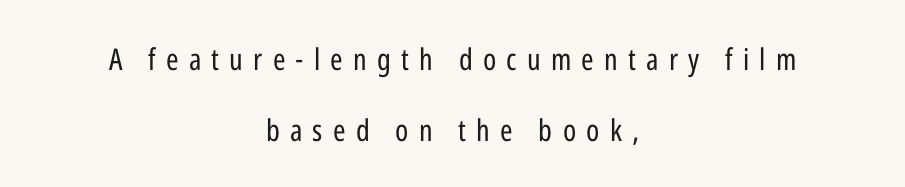
It's the straight-up-and-down kind of type. Alignment: centered. Think standard paragraph weight, or any step lighter than that. Check the space under the baseline: it is left empty.
